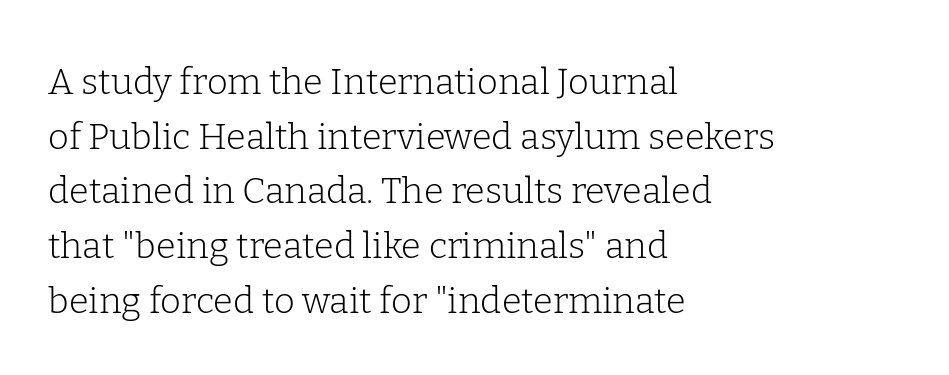
The gaps between neighbouring characters are ordinary and unremarkable. The passage shown is typeset with a serif family. This sample is left-justified, so line endings fall wherever the words run out. The letterforms sit at book weight or below. Do the characters align in a grid? No, the font is proportional.
